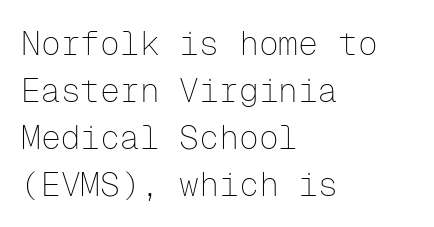
Is this a fixed-width face? Yes — each glyph sits in an identical cell. In terms of posture, this sample is upright. Is the letter spacing exaggerated? No — it looks like the ordinary default. In CSS terms this would be text-align: left.
